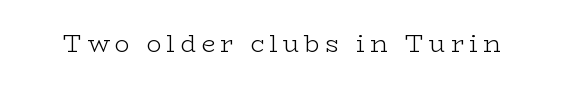
The image shows 25 px text type, upright; set unusually wide letter spacing (+0.2 em), not underlined.
